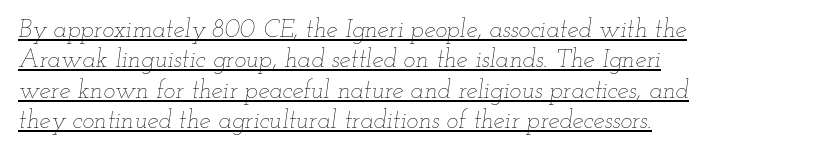
{"italic": "yes", "lean": "right", "slant_degrees": 12, "bold": "no", "underline": "yes", "align": "left", "line_spacing_ratio": 1.22, "letter_spacing": "normal", "letter_spacing_em": 0.0, "glyph_px": 25}
